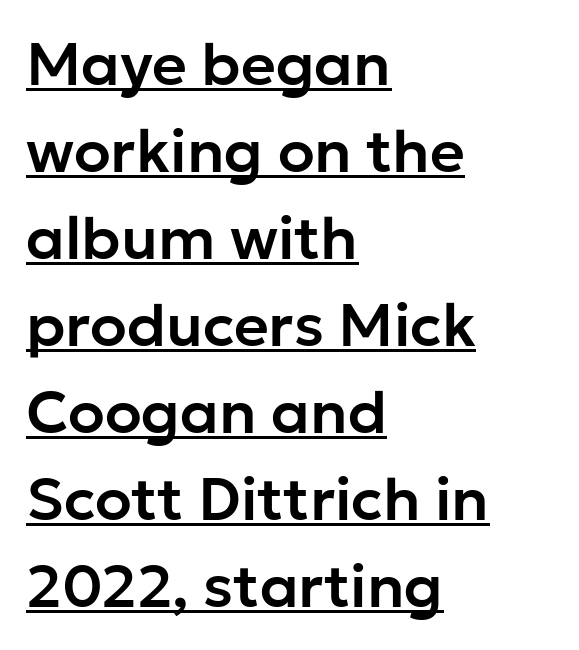
The image shows 60 px sans-serif type, upright; set left-aligned, normal line spacing (1.45x), normal letter spacing, underlined; low stroke contrast and a medium x-height.
